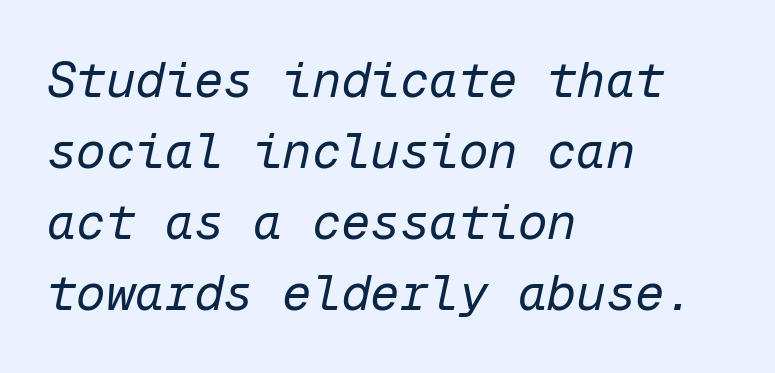
{"italic": "yes", "lean": "right", "slant_degrees": 12, "bold": "no", "weight": "regular", "width": "normal", "stroke_contrast": "low", "x_height": "medium", "monospaced": "yes", "underline": "no", "align": "left", "line_spacing": "normal", "line_spacing_ratio": 1.45, "letter_spacing": "normal", "letter_spacing_em": 0.0, "glyph_px": 49}
